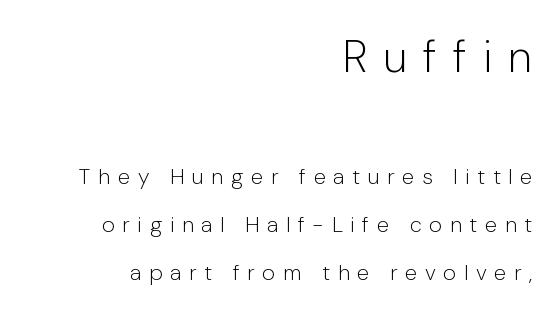
Q: Is the text bold? A: No.
Q: Is the text italic (slanted)? A: No, it is upright.
Q: Is the typeface a serif or a sans-serif typeface? A: Sans-serif.
Q: Is the text underlined? A: No.
Q: How is the paragraph aligned? A: Right-aligned.
Q: Is the spacing between letters normal or unusually wide? A: Unusually wide.
Q: Is the spacing between lines tight, normal or loose? A: Loose.
Q: Which block of text is set in a larger size, the first (top) or the second (bottom)? A: The first (top) one.
Q: Width (condensed, normal, or wide)? A: Normal.
Q: Stroke contrast? A: Low.
Q: x-height? A: Medium.
Q: Monospaced? A: No.
